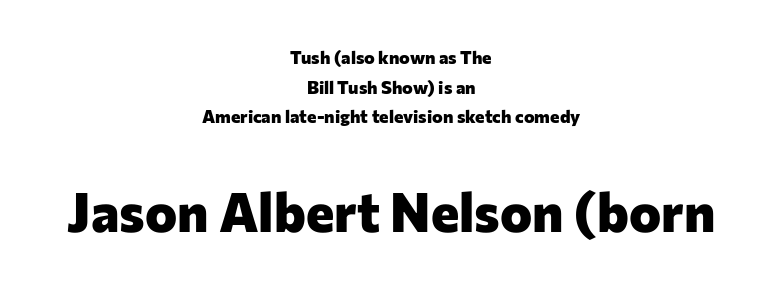
Q: Is the text bold? A: Yes.
Q: Is the text italic (slanted)? A: No, it is upright.
Q: Is the typeface a serif or a sans-serif typeface? A: Sans-serif.
Q: Is the text underlined? A: No.
Q: How is the paragraph aligned? A: Centered.
Q: Is the spacing between letters normal or unusually wide? A: Normal.
Q: Is the spacing between lines tight, normal or loose? A: Normal.
Q: Which block of text is set in a larger size, the first (top) or the second (bottom)? A: The second (bottom) one.
Q: Width (condensed, normal, or wide)? A: Normal.
Q: Stroke contrast? A: Low.
Q: x-height? A: Medium.
Q: Monospaced? A: No.
